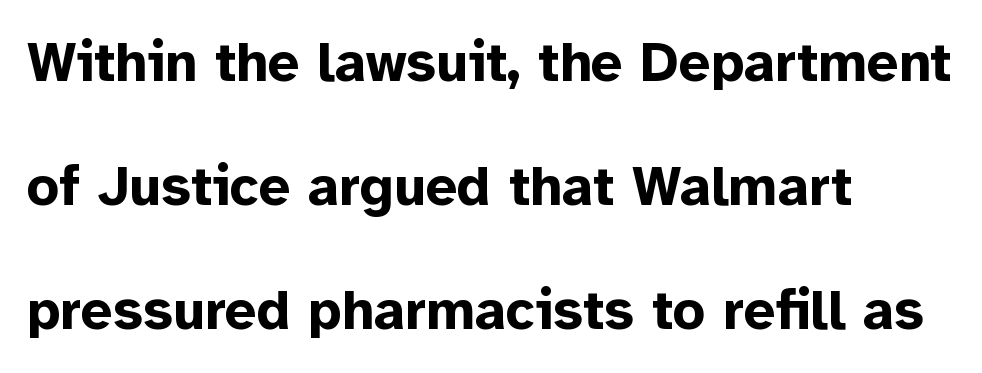
Q: Is the text bold? A: Yes.
Q: Is the text italic (slanted)? A: No, it is upright.
Q: Is the typeface a serif or a sans-serif typeface? A: Sans-serif.
Q: Is the text underlined? A: No.
Q: How is the paragraph aligned? A: Left-aligned.
Q: Is the spacing between letters normal or unusually wide? A: Normal.
Q: Is the spacing between lines tight, normal or loose? A: Loose.
Q: Width (condensed, normal, or wide)? A: Normal.
Q: Stroke contrast? A: Low.
Q: x-height? A: Medium.
Q: Monospaced? A: No.
